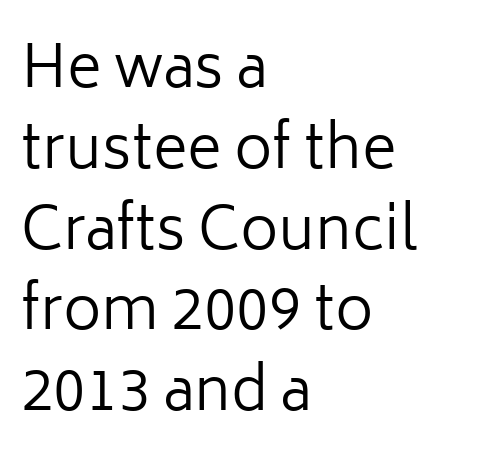
The image shows 59 px regular-weight sans-serif type, upright; set left-aligned, normal line spacing (1.37x), normal letter spacing, not underlined; low stroke contrast and a medium x-height.
